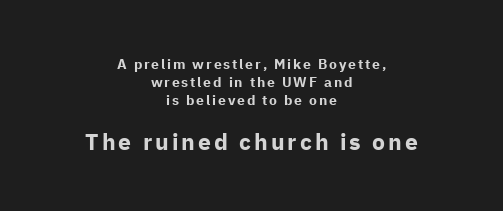
Q: Is the text bold? A: Yes.
Q: Is the text italic (slanted)? A: No, it is upright.
Q: Is the text underlined? A: No.
Q: How is the paragraph aligned? A: Centered.
Q: Is the spacing between lines tight, normal or loose? A: Normal.
Q: Which block of text is set in a larger size, the first (top) or the second (bottom)? A: The second (bottom) one.
